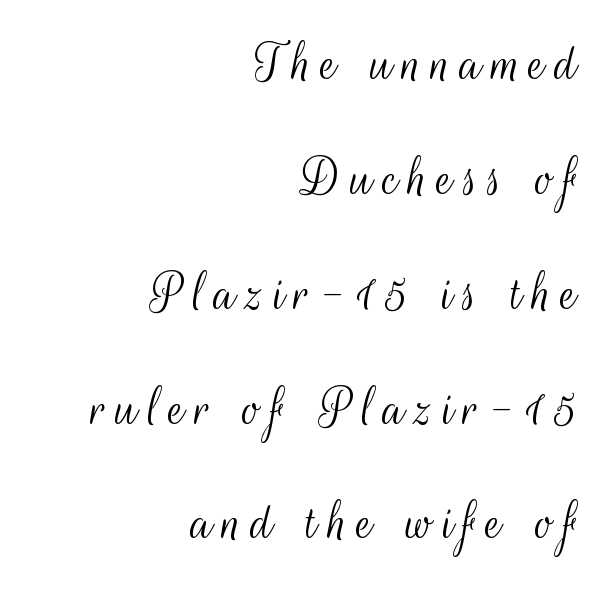
The letters carry no serifs — their stems end cleanly without finishing strokes. The rendering uses a large line-height, opening up the rows. The rendering uses natural spacing where letterforms have individual widths.
